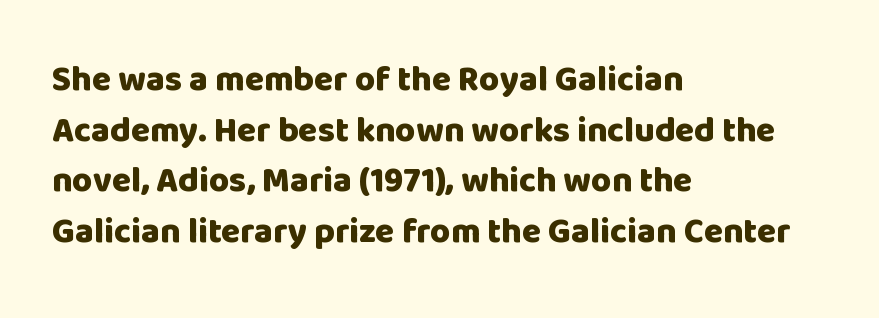
Q: Is the text bold? A: Yes.
Q: Is the text italic (slanted)? A: No, it is upright.
Q: Is the typeface a serif or a sans-serif typeface? A: Sans-serif.
Q: Is the text underlined? A: No.
Q: How is the paragraph aligned? A: Left-aligned.
Q: Is the spacing between letters normal or unusually wide? A: Normal.
Q: Is the spacing between lines tight, normal or loose? A: Normal.
Q: Width (condensed, normal, or wide)? A: Normal.
Q: Stroke contrast? A: Low.
Q: x-height? A: Large.
Q: Monospaced? A: No.
